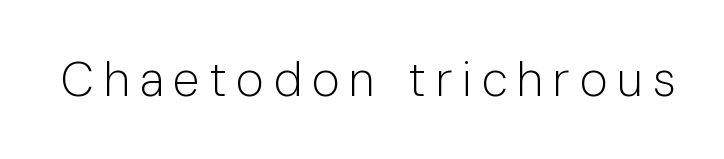
Q: Is the text bold? A: No.
Q: Is the text italic (slanted)? A: No, it is upright.
Q: Is the typeface a serif or a sans-serif typeface? A: Sans-serif.
Q: Is the text underlined? A: No.
Q: Is the spacing between letters normal or unusually wide? A: Unusually wide.
Q: Width (condensed, normal, or wide)? A: Normal.
Q: Stroke contrast? A: Low.
Q: x-height? A: Medium.
Q: Monospaced? A: No.
